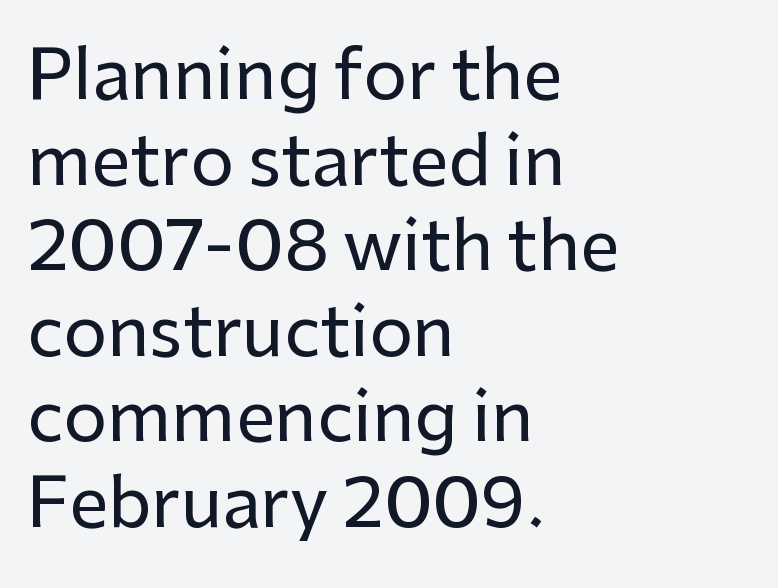
The image shows 69 px sans-serif type, upright; set left-aligned, line spacing 1.24x, normal letter spacing, not underlined; low stroke contrast and a medium x-height.
